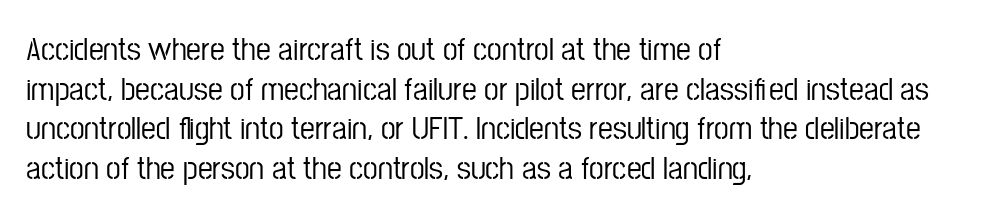
Q: Is the text italic (slanted)? A: No, it is upright.
Q: Is the typeface a serif or a sans-serif typeface? A: Sans-serif.
Q: Is the text underlined? A: No.
Q: How is the paragraph aligned? A: Left-aligned.
Q: Is the spacing between letters normal or unusually wide? A: Normal.
Q: Width (condensed, normal, or wide)? A: Condensed.
Q: Stroke contrast? A: Low.
Q: x-height? A: Medium.
Q: Monospaced? A: No.
